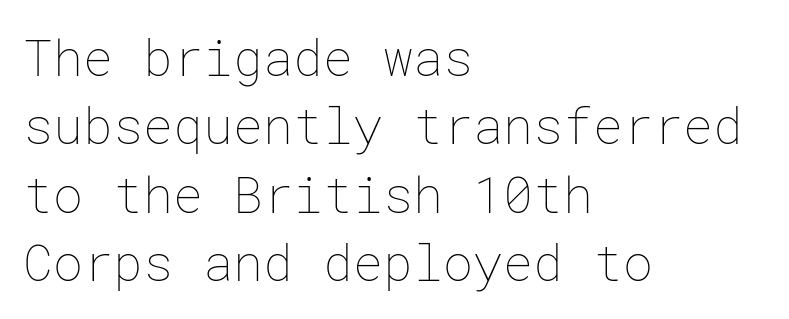
The image shows 50 px thin type, upright; set left-aligned, normal line spacing (1.37x), normal letter spacing, not underlined; low stroke contrast and a medium x-height.
